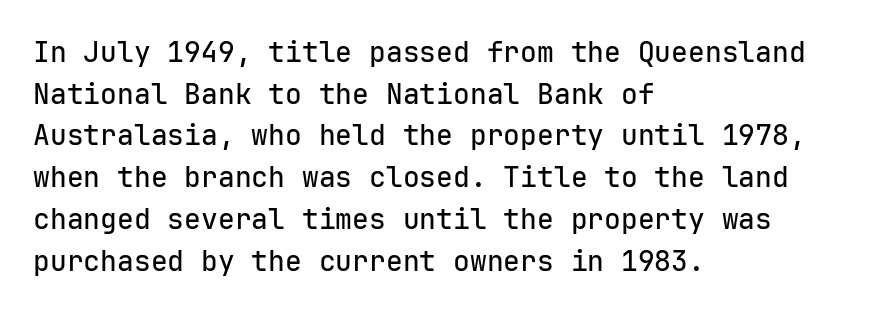
Summary of vertical rhythm: regular, with standard interline spacing. Letterform terminals end flat and unadorned throughout the passage. Unlike italic type, these characters show no tilt at all. These lines keep a tight, regular rhythm from letter to letter. The ragged edge is on the right, which tells us the setting is flush left. Type without underlining.
